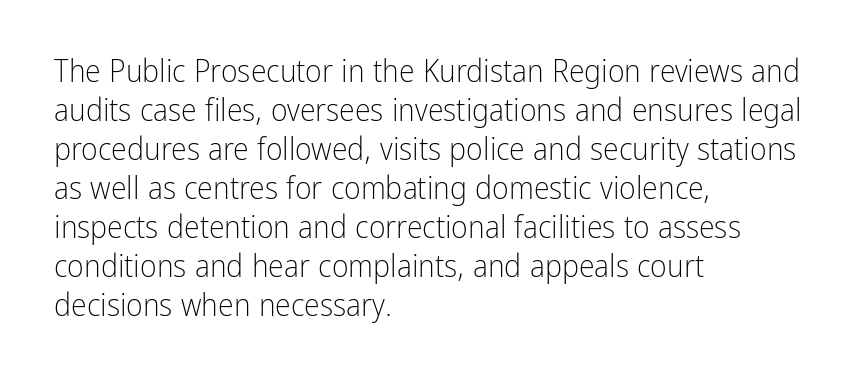
A sans-serif font was chosen for this passage. These lines are set flush left with a ragged right edge. Tall strokes in this sample are plumb rather than angled. Default kerning and tracking; the words read as compact shapes. Proportional: the letters do not fall into vertical columns.
